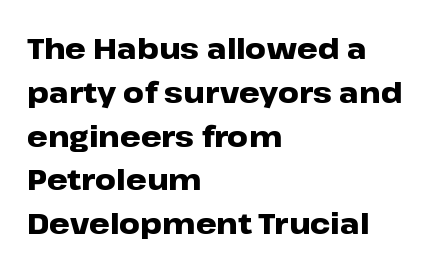
Q: Is the text bold? A: Yes.
Q: Is the text italic (slanted)? A: No, it is upright.
Q: Is the typeface a serif or a sans-serif typeface? A: Sans-serif.
Q: Is the text underlined? A: No.
Q: How is the paragraph aligned? A: Left-aligned.
Q: Is the spacing between letters normal or unusually wide? A: Normal.
Q: Is the spacing between lines tight, normal or loose? A: Normal.
Q: Width (condensed, normal, or wide)? A: Wide.
Q: Stroke contrast? A: Low.
Q: x-height? A: Medium.
Q: Monospaced? A: No.
